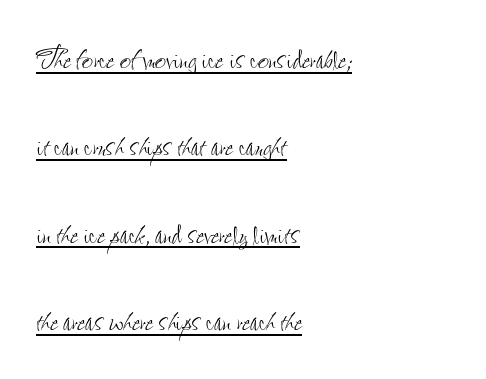
Q: Is the text bold? A: No.
Q: Is the text italic (slanted)? A: Yes.
Q: Is the text underlined? A: Yes.
Q: How is the paragraph aligned? A: Left-aligned.
Q: Is the spacing between letters normal or unusually wide? A: Normal.
Q: Is the spacing between lines tight, normal or loose? A: Loose.
Q: Width (condensed, normal, or wide)? A: Condensed.
Q: Stroke contrast? A: Low.
Q: x-height? A: Small.
Q: Monospaced? A: No.
